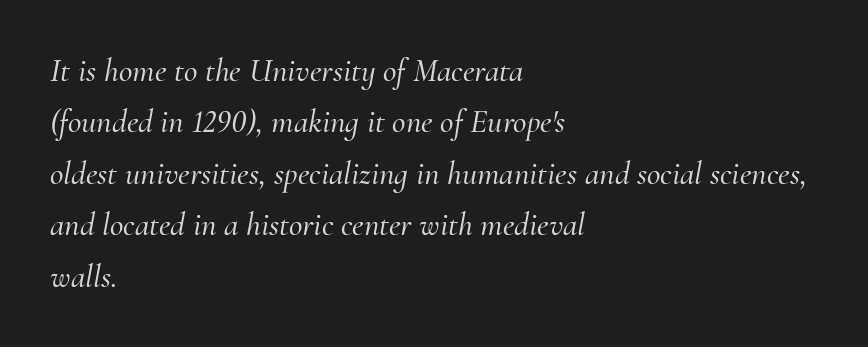
{"serif": "yes", "italic": "yes", "lean": "right", "slant_degrees": 10, "width": "normal", "stroke_contrast": "medium", "x_height": "small", "monospaced": "no", "underline": "no", "align": "left", "line_spacing": "normal", "line_spacing_ratio": 1.56, "letter_spacing": "normal", "letter_spacing_em": 0.0, "glyph_px": 33}
